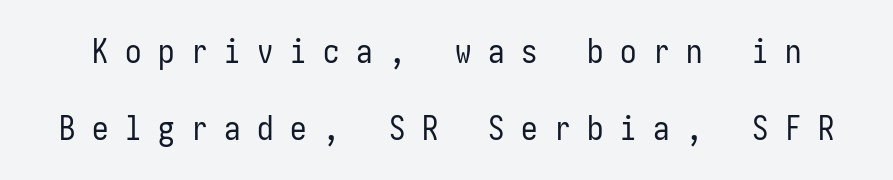
Q: Is the text bold? A: No.
Q: Is the text italic (slanted)? A: No, it is upright.
Q: Is the typeface a serif or a sans-serif typeface? A: Sans-serif.
Q: Is the text underlined? A: No.
Q: Is the spacing between letters normal or unusually wide? A: Unusually wide.
Q: Is the spacing between lines tight, normal or loose? A: Loose.
Q: Width (condensed, normal, or wide)? A: Condensed.
Q: Stroke contrast? A: Low.
Q: x-height? A: Medium.
